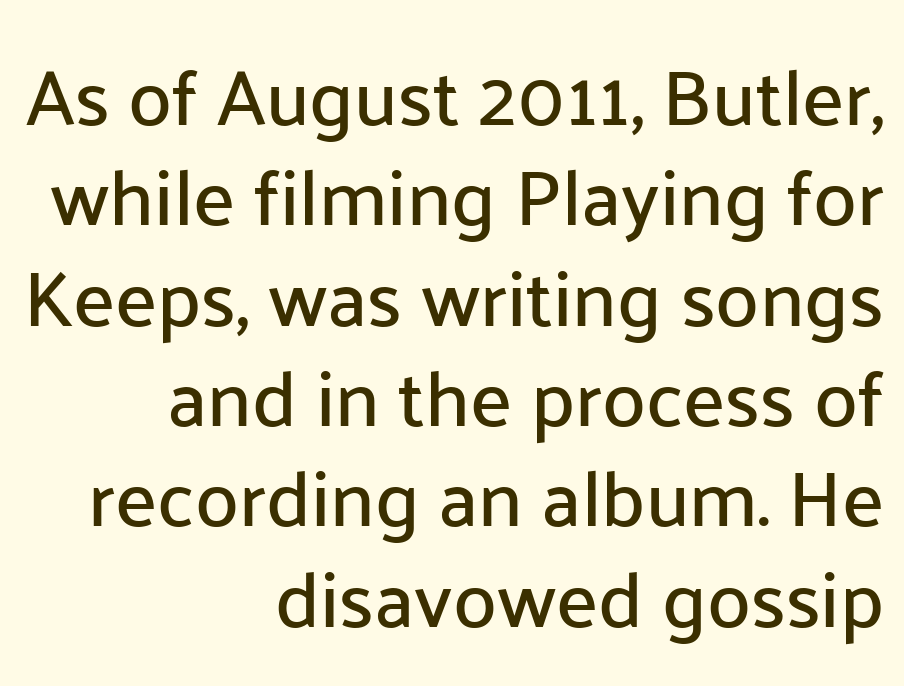
The image shows 79 px sans-serif type, upright; set right-aligned, normal line spacing (1.27x), normal letter spacing, not underlined; low stroke contrast and a medium x-height.
